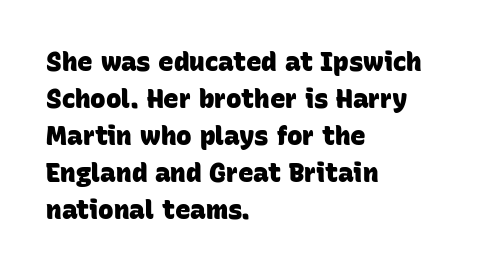
{"bold": "yes", "underline": "no", "align": "left", "line_spacing": "normal", "line_spacing_ratio": 1.42, "letter_spacing": "normal", "letter_spacing_em": 0.0, "glyph_px": 26}
